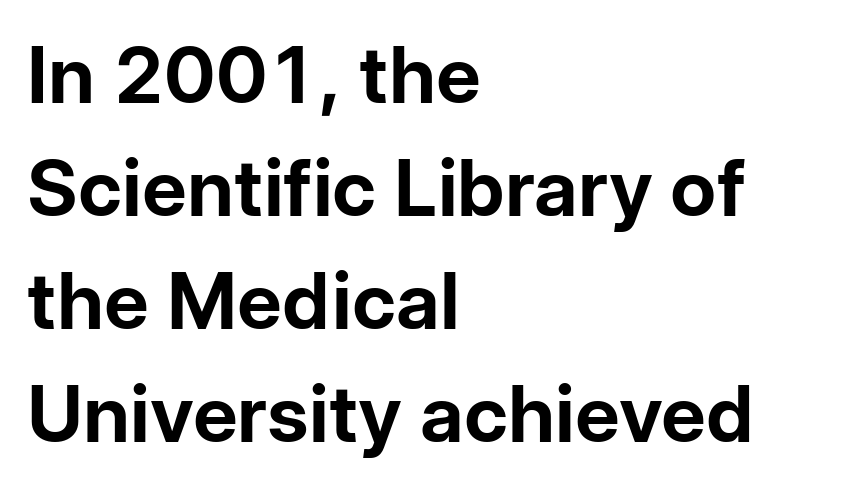
{"serif": "no", "italic": "no", "bold": "yes", "weight": "bold", "width": "normal", "stroke_contrast": "low", "x_height": "medium", "monospaced": "no", "underline": "no", "align": "left", "line_spacing": "normal", "line_spacing_ratio": 1.45, "letter_spacing": "normal", "letter_spacing_em": 0.0, "glyph_px": 78}
